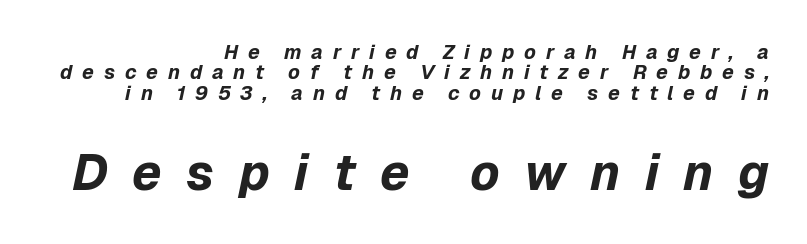
{"italic": "yes", "lean": "right", "slant_degrees": 12, "bold": "yes", "weight": "bold", "width": "normal", "stroke_contrast": "low", "x_height": "medium", "monospaced": "no", "underline": "no", "align": "right", "line_spacing": "tight", "line_spacing_ratio": 1.02, "letter_spacing": "wide", "letter_spacing_em": 0.49, "larger_block": "second", "size_ratio": 2.5, "glyph_px": 50}
